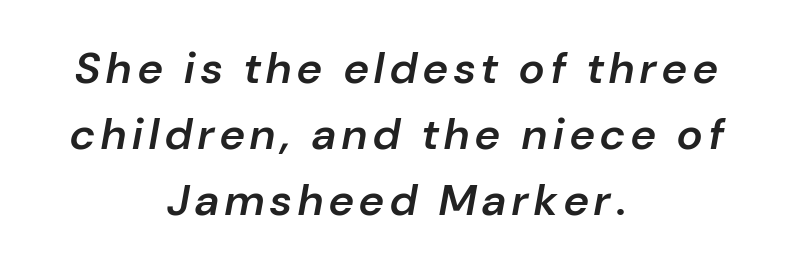
The image shows 44 px semibold type, italic (leaning right); set centered, normal line spacing (1.5x), not underlined; low stroke contrast and a medium x-height.
